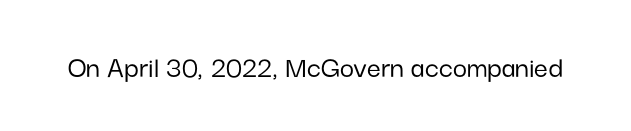
The image shows 31 px sans-serif type, upright; set normal letter spacing, not underlined; low stroke contrast and a medium x-height.
